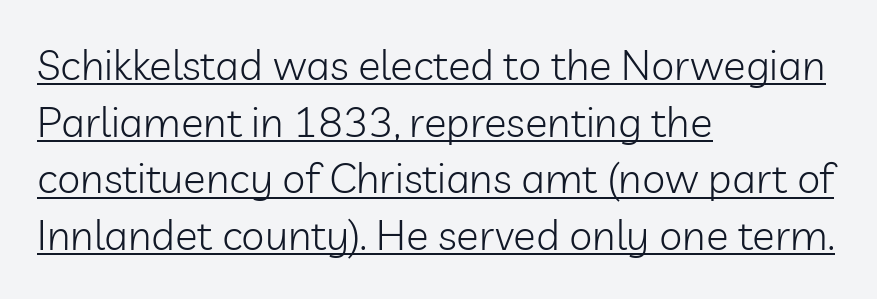
Designer's note — italics off, roman on. Reading down the column, the eye jumps a familiar distance to each next line. Is there an underline? Yes — a line sits under the letters. These lines are rendered in a variable-pitch font.
